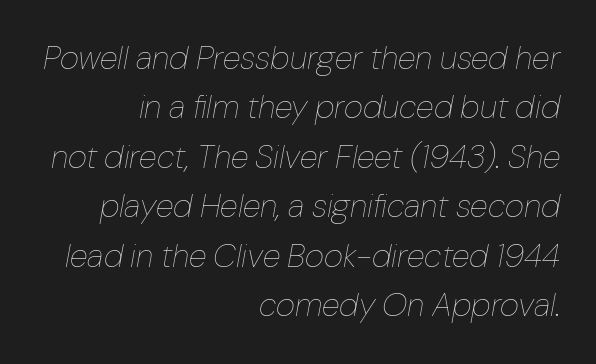
Q: Is the text bold? A: No.
Q: Is the text italic (slanted)? A: Yes, it leans right by about 10 degrees.
Q: Is the text underlined? A: No.
Q: How is the paragraph aligned? A: Right-aligned.
Q: Is the spacing between letters normal or unusually wide? A: Normal.
Q: Is the spacing between lines tight, normal or loose? A: Normal.
Q: Width (condensed, normal, or wide)? A: Normal.
Q: Stroke contrast? A: Low.
Q: x-height? A: Medium.
Q: Monospaced? A: No.
